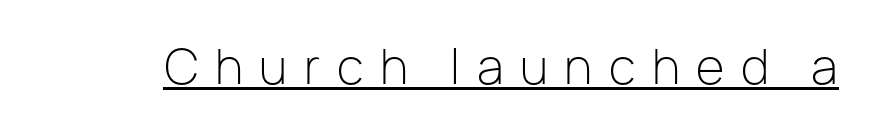
Q: Is the text bold? A: No.
Q: Is the text italic (slanted)? A: No, it is upright.
Q: Is the typeface a serif or a sans-serif typeface? A: Sans-serif.
Q: Is the text underlined? A: Yes.
Q: Is the spacing between letters normal or unusually wide? A: Unusually wide.
Q: Width (condensed, normal, or wide)? A: Normal.
Q: Stroke contrast? A: Low.
Q: x-height? A: Medium.
Q: Monospaced? A: No.
